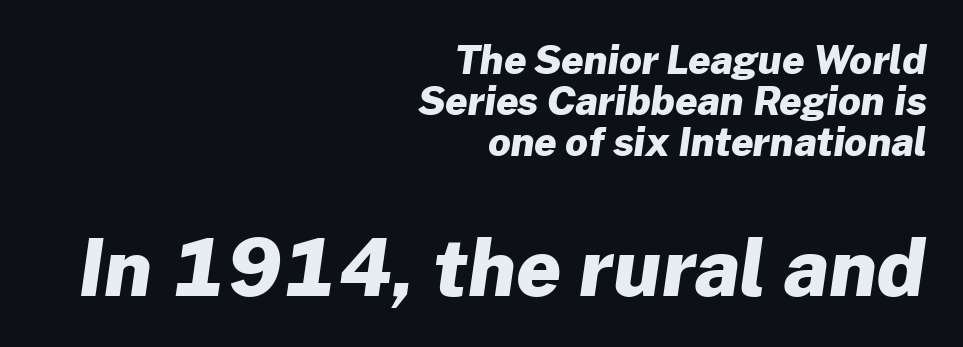
{"serif": "no", "bold": "yes", "weight": "heavy", "width": "normal", "stroke_contrast": "low", "x_height": "medium", "monospaced": "no", "underline": "no", "align": "right", "line_spacing": "tight", "line_spacing_ratio": 1.05, "letter_spacing": "normal", "letter_spacing_em": 0.0, "larger_block": "second", "size_ratio": 2.0, "glyph_px": 78}
